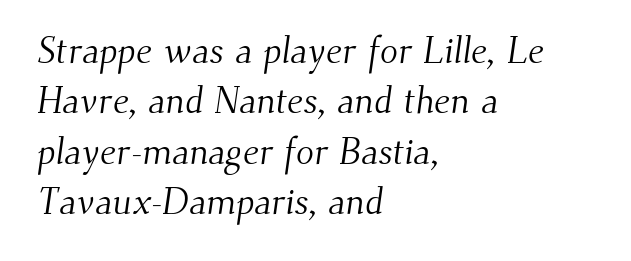
{"serif": "yes", "bold": "no", "weight": "light", "width": "normal", "stroke_contrast": "medium", "x_height": "small", "monospaced": "no", "underline": "no", "align": "left", "line_spacing": "normal", "line_spacing_ratio": 1.36, "letter_spacing": "normal", "letter_spacing_em": 0.0, "glyph_px": 37}
